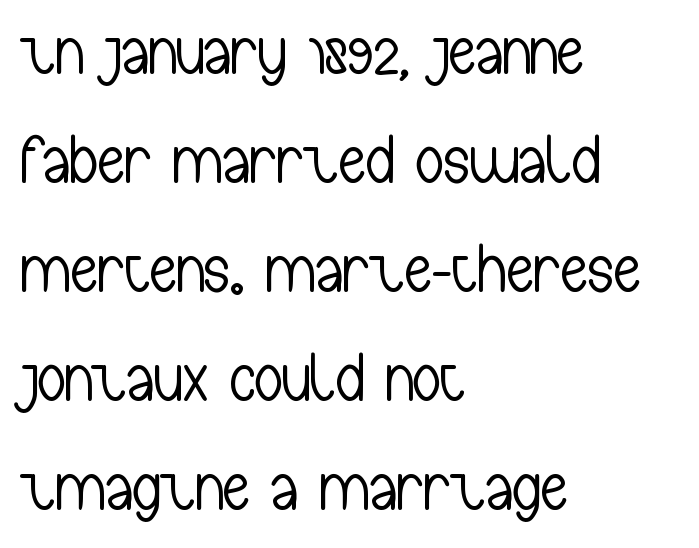
{"serif": "no", "italic": "no", "bold": "no", "weight": "light", "width": "condensed", "stroke_contrast": "low", "x_height": "medium", "monospaced": "no", "underline": "no", "align": "left", "line_spacing": "normal", "line_spacing_ratio": 1.58, "letter_spacing": "normal", "letter_spacing_em": 0.0, "glyph_px": 69}
